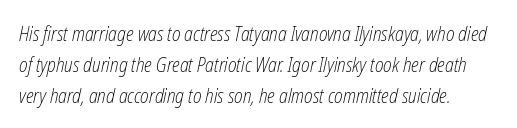
Q: Is the text bold? A: No.
Q: Is the text italic (slanted)? A: Yes, it leans right by about 12 degrees.
Q: Is the text underlined? A: No.
Q: Is the spacing between letters normal or unusually wide? A: Normal.
Q: Is the spacing between lines tight, normal or loose? A: Normal.
